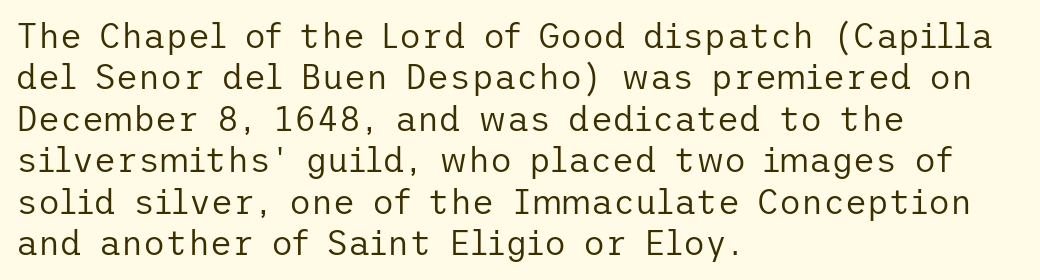
{"serif": "no", "italic": "no", "bold": "no", "weight": "regular", "width": "normal", "stroke_contrast": "low", "x_height": "medium", "underline": "no", "align": "left", "line_spacing_ratio": 1.22, "letter_spacing": "normal", "letter_spacing_em": 0.0, "glyph_px": 34}
